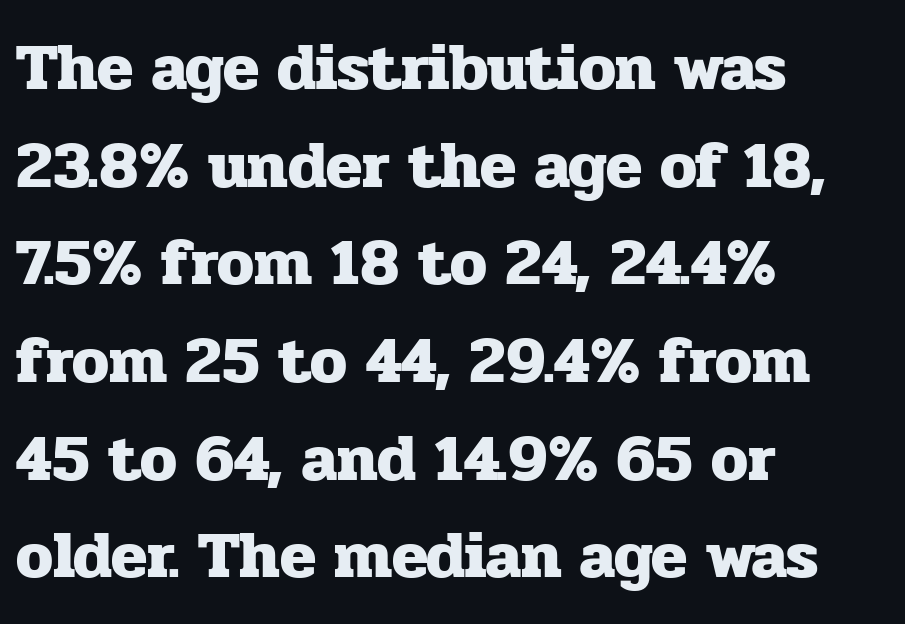
A student would call this left alignment; a typographer would say flush left, rag right. Type without underlining. Proportional: the letters do not fall into vertical columns. Nobody touched the tracking dial on this one.
